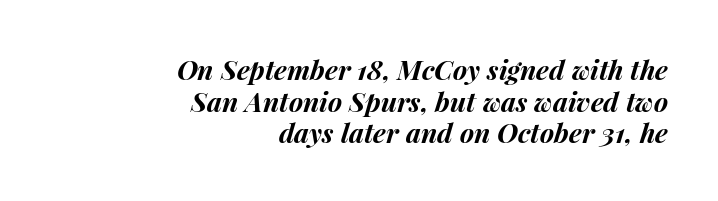
Honestly, the letter spacing is just normal — you wouldn't notice it. The rendering anchors every line to the right-hand side. Heavy-handed strokes throughout: this text is bold. An italicized treatment has been applied to the whole sample. Plain, unruled lines of type.
